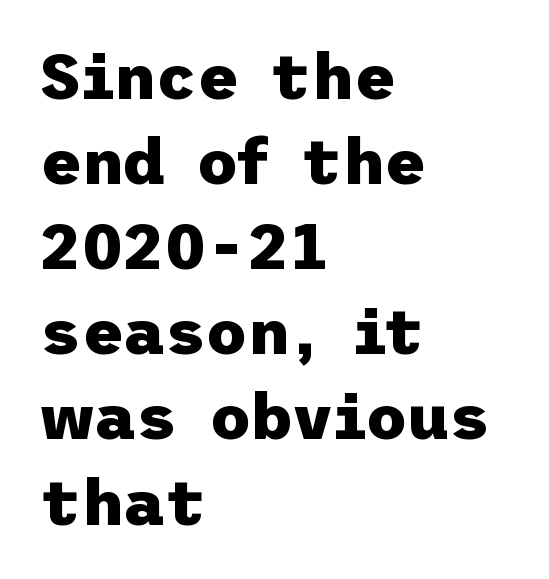
Strokes here are thick enough to call this a true bold. This rendering leaves character spacing at its baseline value. Alignment: flush left. You can tell it's not italic because the verticals are truly vertical. In terms of letterform style, serifs are entirely absent. The space between consecutive lines is moderate.
